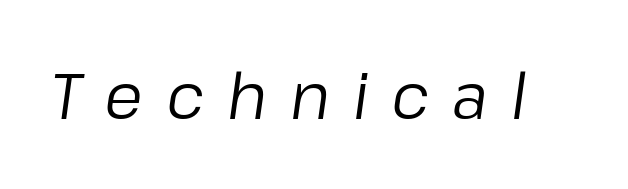
Compared with typical body copy, the letter spacing here is much looser. Notice how the stems are inclined rather than vertical — that's the hallmark of italics. Bold? No — there's no thickening of the strokes. Any mark beneath the type? The region is blank. Note the varied advance widths — an 'i' is clearly narrower than an 'm'.
